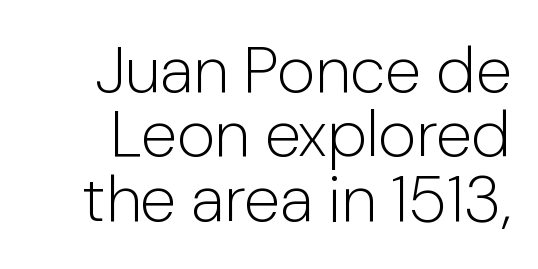
The image shows 65 px light sans-serif type, upright; set tight line spacing (0.99x), normal letter spacing, not underlined; low stroke contrast and a medium x-height.
